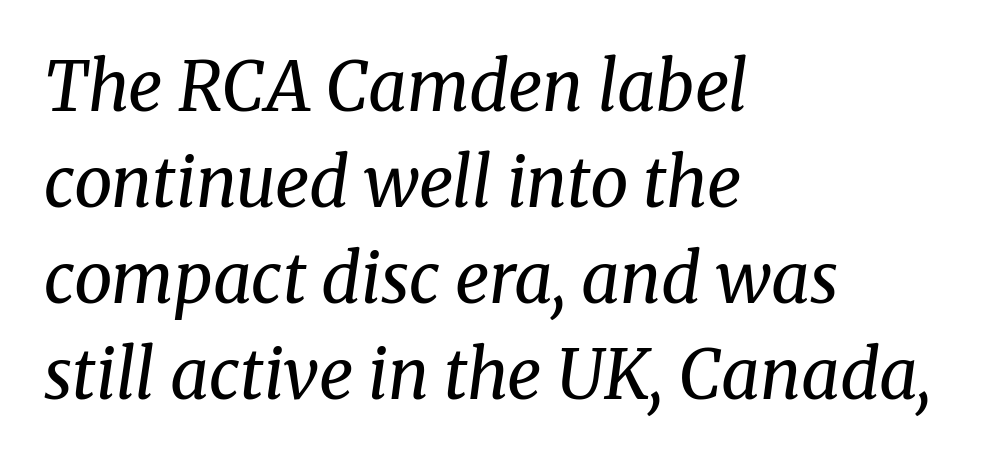
{"serif": "yes", "italic": "yes", "lean": "right", "slant_degrees": 8, "bold": "no", "weight": "regular", "width": "normal", "stroke_contrast": "medium", "x_height": "medium", "monospaced": "no", "underline": "no", "align": "left", "line_spacing": "normal", "line_spacing_ratio": 1.41, "letter_spacing": "normal", "letter_spacing_em": 0.0, "glyph_px": 68}
